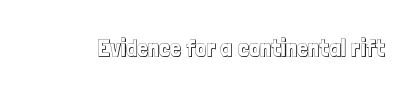
Observe the ordinary spacing: letters are neighbours, not strangers. Underline: absent. Rendered with straight, roman letterforms.
